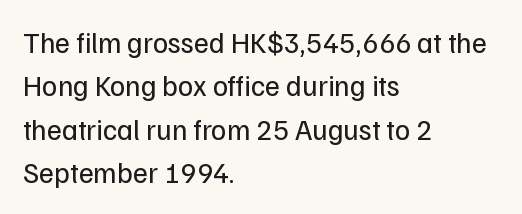
The image shows 29 px regular-weight sans-serif type, upright; set left-aligned, normal line spacing (1.5x), normal letter spacing, not underlined; low stroke contrast and a medium x-height.
